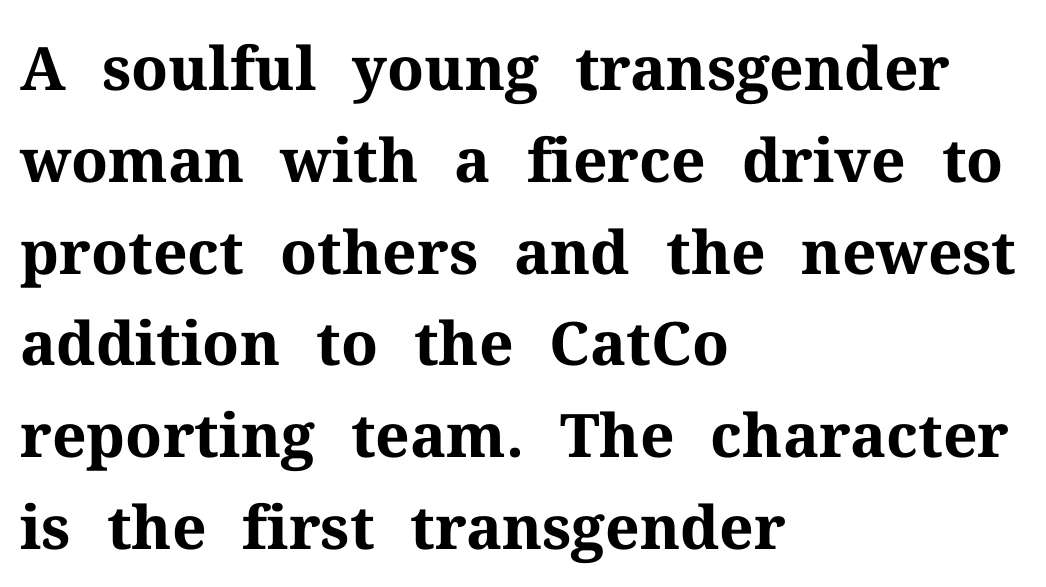
{"serif": "yes", "italic": "no", "bold": "yes", "weight": "bold", "width": "normal", "stroke_contrast": "medium", "x_height": "medium", "monospaced": "no", "underline": "no", "align": "left", "line_spacing": "normal", "line_spacing_ratio": 1.53, "letter_spacing": "normal", "letter_spacing_em": 0.0, "glyph_px": 60}
